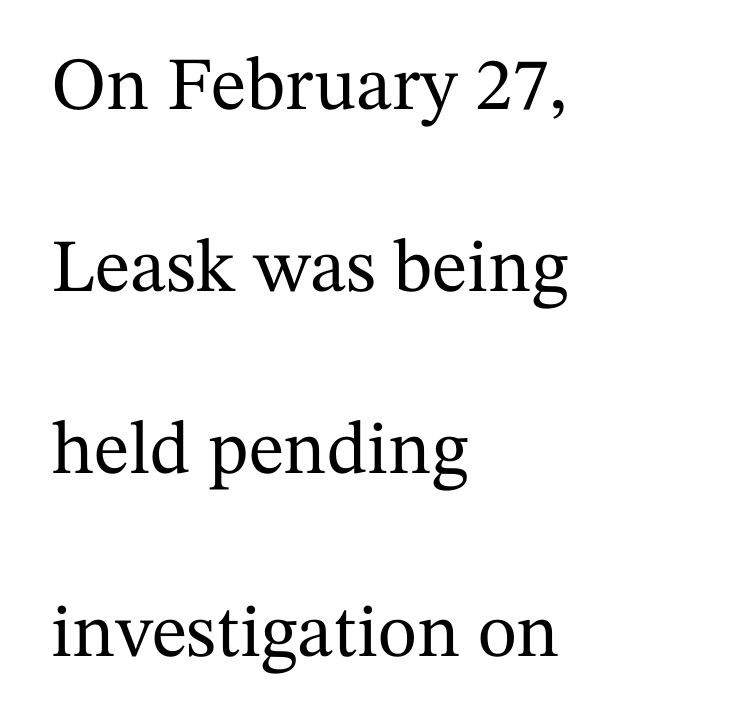
The axis of the letterforms is exactly vertical. The baseline area is clear. Note the varied advance widths — an 'i' is clearly narrower than an 'm'. Compared with typical paragraphs, the rows here are farther apart. A classic flush-left, rag-right setting is used for this passage. The designer went with a serif here, giving each stem small feet.
